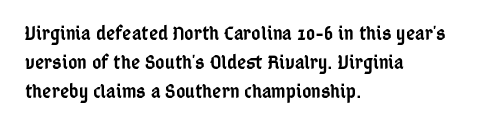
{"italic": "no", "bold": "semi", "underline": "no", "align": "left", "line_spacing": "normal", "line_spacing_ratio": 1.45, "letter_spacing": "normal", "letter_spacing_em": 0.0, "glyph_px": 20}
